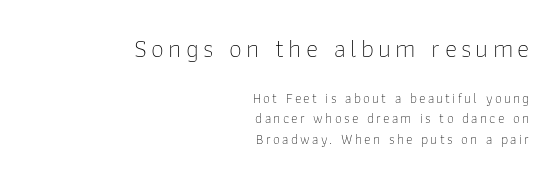
The image shows 26 px text type, upright; set right-aligned, normal line spacing (1.46x), not underlined; the first (top) block is 1.86x larger.
